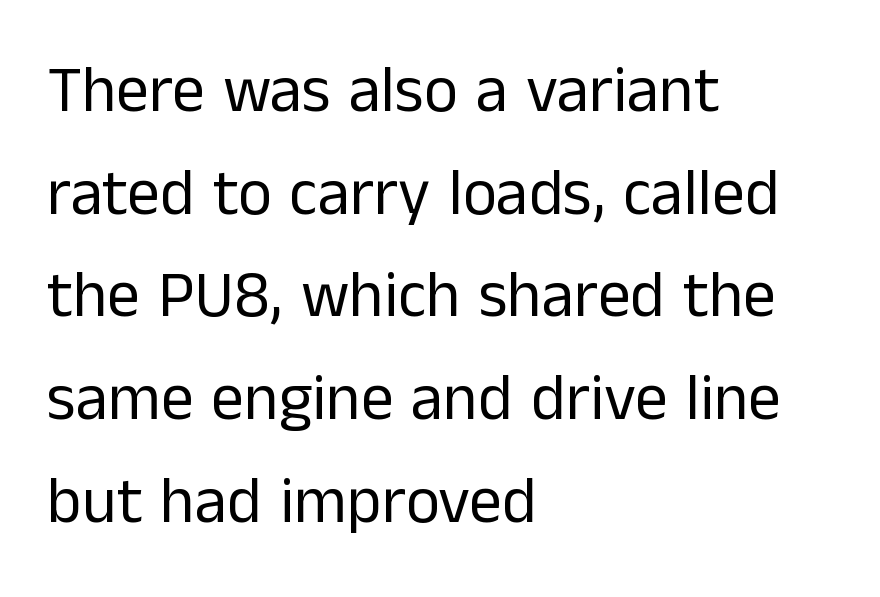
The image shows 65 px regular-weight sans-serif type, upright; set left-aligned, normal line spacing (1.58x), normal letter spacing, not underlined; low stroke contrast and a medium x-height.
